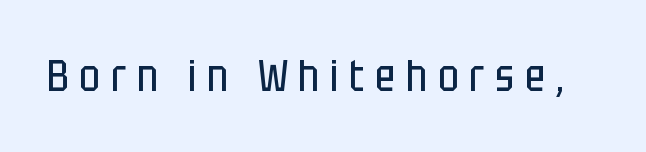
The image shows 44 px regular-weight, condensed sans-serif type, upright; set unusually wide letter spacing (+0.24 em), not underlined; low stroke contrast and a large x-height.
